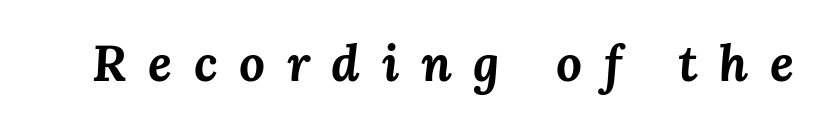
Q: Is the text bold? A: Yes.
Q: Is the text italic (slanted)? A: Yes, it leans right by about 3 degrees.
Q: Is the text underlined? A: No.
Q: Is the spacing between letters normal or unusually wide? A: Unusually wide.
Q: Width (condensed, normal, or wide)? A: Normal.
Q: Stroke contrast? A: Medium.
Q: x-height? A: Medium.
Q: Monospaced? A: No.
